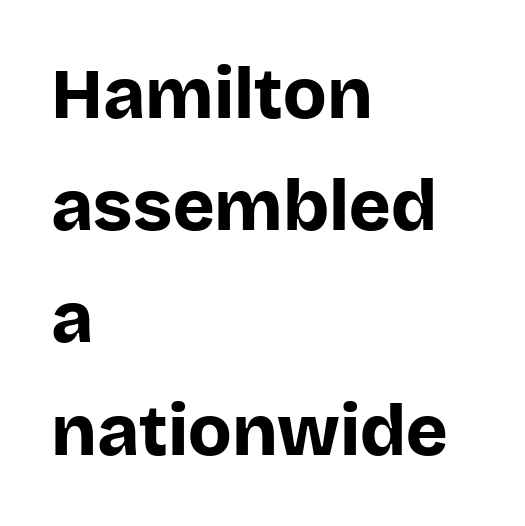
The string is rendered with underlining switched off. Compared with a centered layout, this one pins lines to the left instead. Examine the stroke ends and you'll find no serifs. Vertical strokes here are truly vertical.
